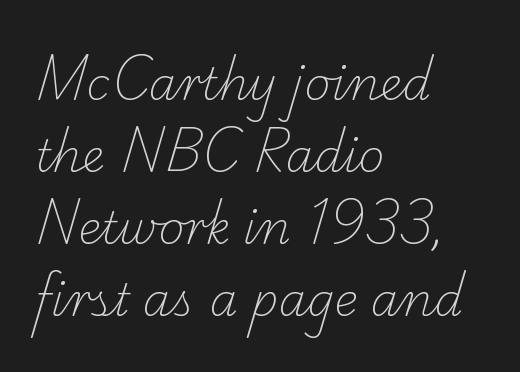
{"serif": "yes", "bold": "no", "weight": "light", "width": "normal", "stroke_contrast": "low", "x_height": "small", "monospaced": "no", "underline": "no", "align": "left", "line_spacing": "normal", "line_spacing_ratio": 1.6, "letter_spacing": "normal", "letter_spacing_em": 0.0, "glyph_px": 45}
